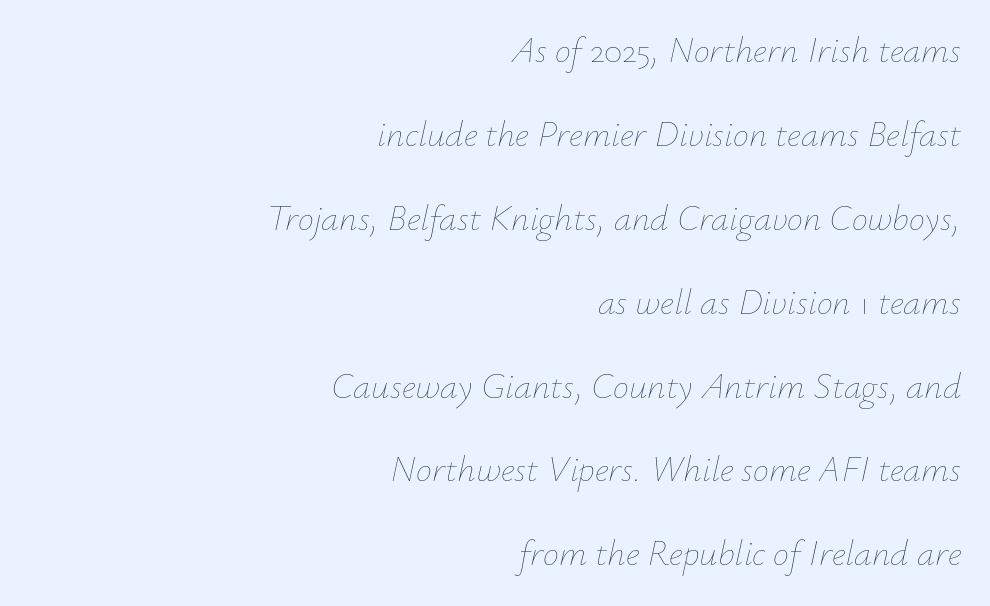
The image shows 36 px thin type, italic (leaning right); set right-aligned, loose line spacing (2.33x), normal letter spacing, not underlined; low stroke contrast and a small x-height.
